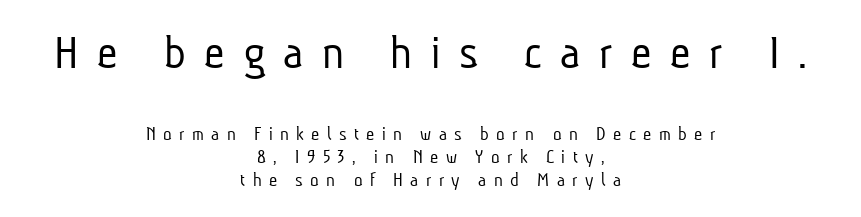
Q: Is the text bold? A: No.
Q: Is the typeface a serif or a sans-serif typeface? A: Sans-serif.
Q: Is the text underlined? A: No.
Q: How is the paragraph aligned? A: Centered.
Q: Is the spacing between letters normal or unusually wide? A: Unusually wide.
Q: Is the spacing between lines tight, normal or loose? A: Tight.
Q: Which block of text is set in a larger size, the first (top) or the second (bottom)? A: The first (top) one.
Q: Width (condensed, normal, or wide)? A: Condensed.
Q: Stroke contrast? A: Low.
Q: x-height? A: Medium.
Q: Monospaced? A: No.
